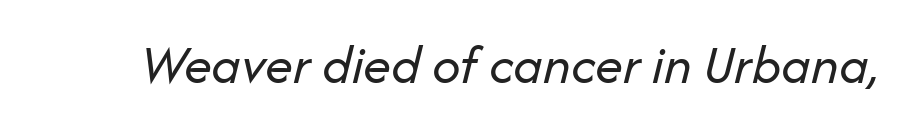
Descenders hang freely into open space. Posture: slanted. Think standard paragraph weight, or any step lighter than that. Each letter keeps its own natural width here, so spacing adapts to shape.
